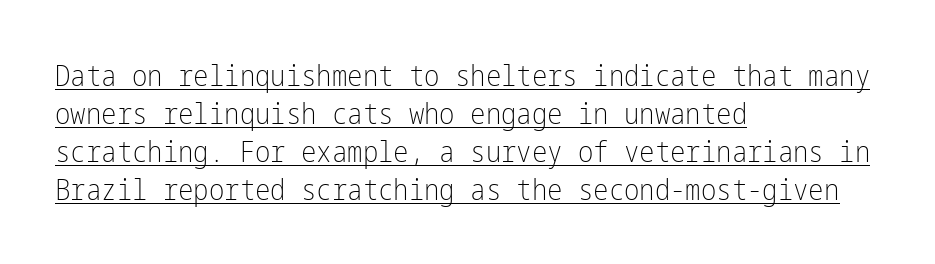
{"serif": "no", "italic": "no", "bold": "no", "weight": "light", "width": "condensed", "stroke_contrast": "low", "x_height": "medium", "underline": "yes", "align": "left", "line_spacing": "normal", "line_spacing_ratio": 1.31, "letter_spacing": "normal", "letter_spacing_em": 0.0, "glyph_px": 29}
